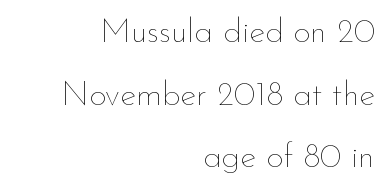
Q: Is the text bold? A: No.
Q: Is the text italic (slanted)? A: No, it is upright.
Q: Is the text underlined? A: No.
Q: How is the paragraph aligned? A: Right-aligned.
Q: Is the spacing between letters normal or unusually wide? A: Normal.
Q: Width (condensed, normal, or wide)? A: Normal.
Q: Stroke contrast? A: Low.
Q: x-height? A: Small.
Q: Monospaced? A: No.
